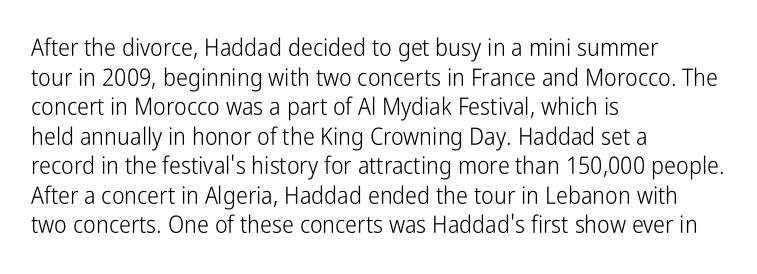
Words appear dense and cohesive because spacing is normal. Stem width sits at or under what a default text font uses. Honestly, there is no underline to notice here at all. The lettering stays uniformly vertical, giving the passage a roman look.
